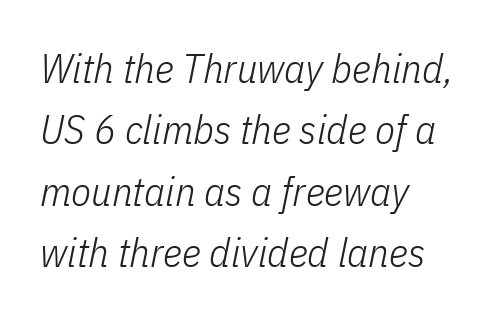
The passage shown stacks its lines at a standard gap. Leftover space on each line is placed entirely after the last word. The words here are not underlined. Heft: none added — not bold. The face used here is proportionally spaced, like ordinary book or web type.
